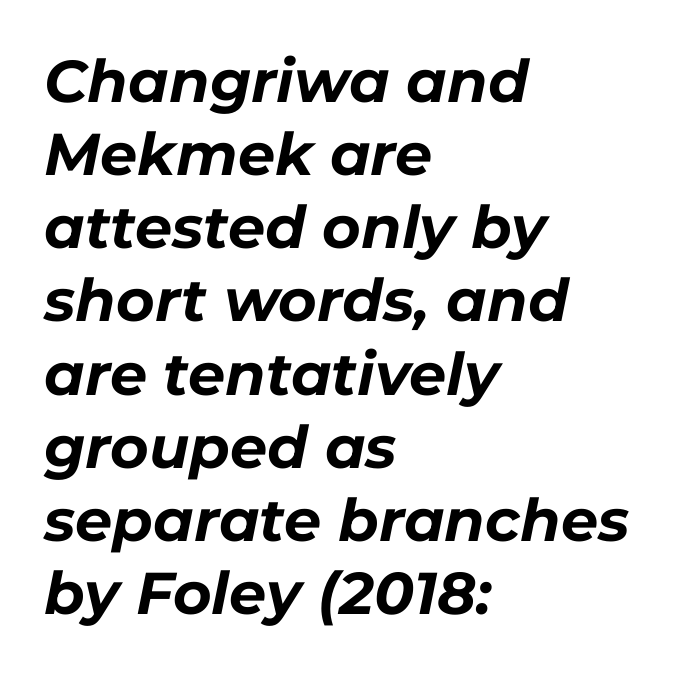
These lines are rendered in a variable-pitch font. Every row of glyphs begins at an identical x-position on the left. Compared with an ordinary text face, these strokes are far heavier — a full bold. These lines keep a tight, regular rhythm from letter to letter.
